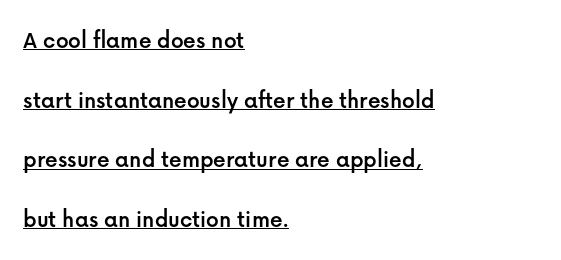
Layout note: lines flush left. Each new line begins a long way beneath the previous one. Style check: upright. The type is set solid horizontally, with unmodified tracking. Underlining? Definitely there.
